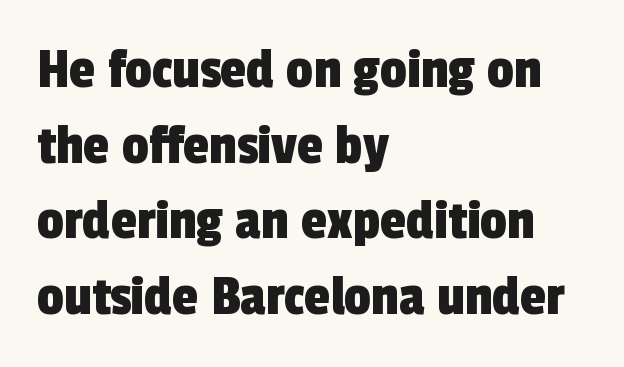
{"serif": "no", "width": "condensed", "x_height": "medium", "monospaced": "no", "underline": "no", "align": "left", "line_spacing": "normal", "line_spacing_ratio": 1.28, "letter_spacing": "normal", "letter_spacing_em": 0.0, "glyph_px": 59}
